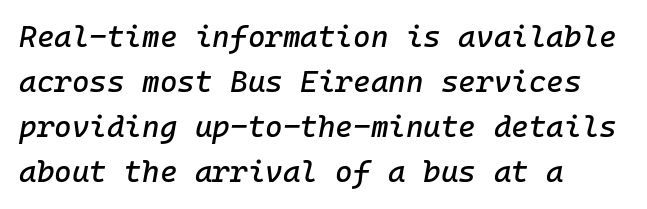
A classic flush-left, rag-right setting is used for this passage. Regarding leading, the lines here are spaced in the standard way. Every character here occupies the same horizontal width, giving the sample a typewriter-like rhythm. Compared with typical body copy, the letter spacing here is the same. Check the space under the baseline: it is left empty. The axis of the letterforms is tilted away from vertical.
